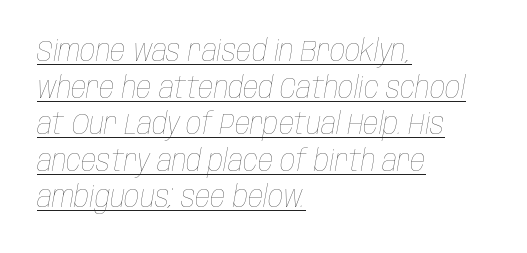
The image shows 30 px thin, condensed type, italic (leaning right); set left-aligned, line spacing 1.22x, normal letter spacing, underlined; low stroke contrast and a large x-height.
